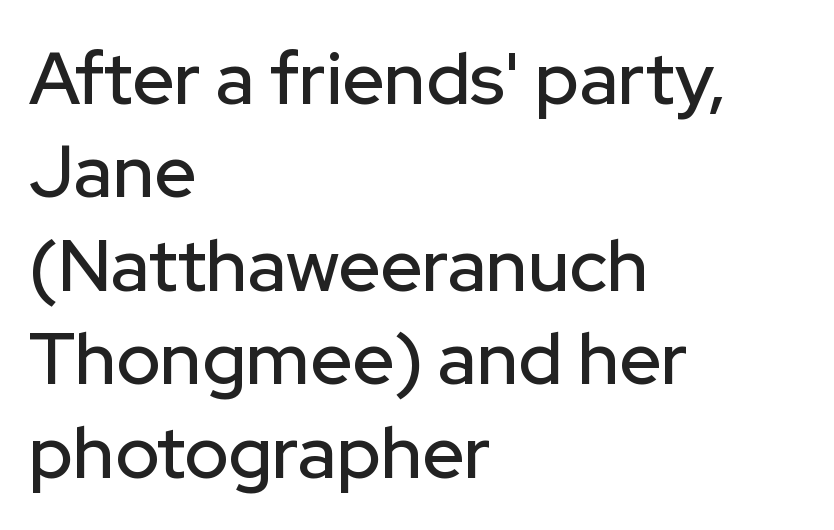
Underlining? Definitely not there. The letters sit at their default tracking, neither squeezed nor spread. Unlike italic type, these characters show no tilt at all. The letters carry no serifs — their stems end cleanly without finishing strokes. The compositor pushed each line to the left boundary. Do the characters align in a grid? No, the font is proportional.
